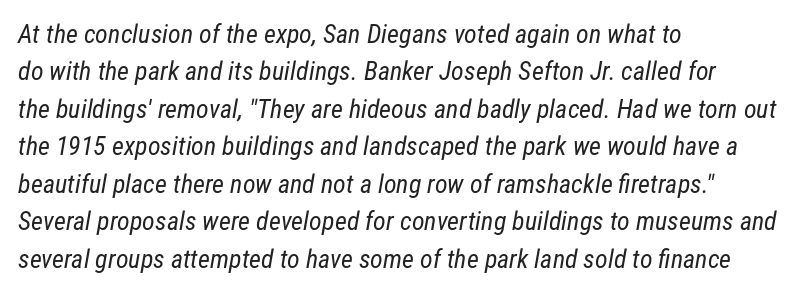
Is the letter spacing exaggerated? No — it looks like the ordinary default. Horizontal bands of white between lines are of average thickness. Underline: absent. Nothing heavy about these letters — not bold at all. The paragraph has a hard left edge and a soft right edge.
